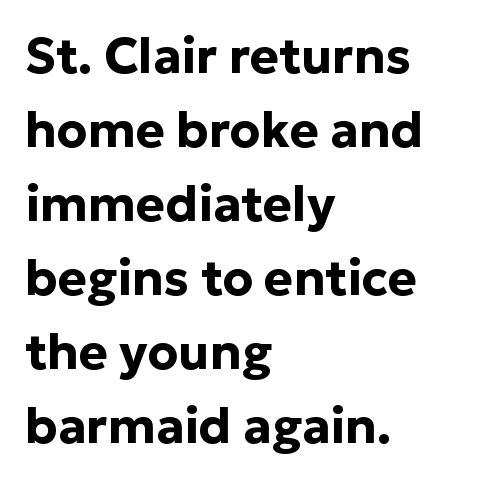
The image shows 49 px bold sans-serif type, upright; set left-aligned, normal line spacing (1.51x), normal letter spacing, not underlined; low stroke contrast and a medium x-height.
